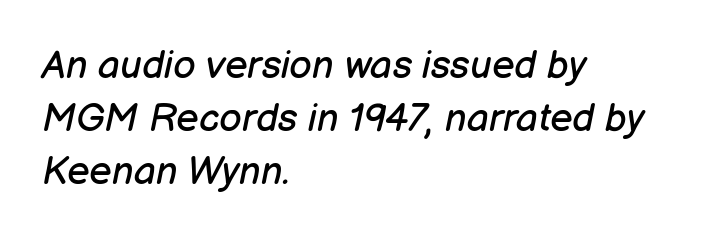
Q: Is the text bold? A: No.
Q: Is the text italic (slanted)? A: Yes, it leans right by about 12 degrees.
Q: Is the text underlined? A: No.
Q: How is the paragraph aligned? A: Left-aligned.
Q: Is the spacing between letters normal or unusually wide? A: Normal.
Q: Is the spacing between lines tight, normal or loose? A: Normal.
Q: Width (condensed, normal, or wide)? A: Normal.
Q: Stroke contrast? A: Low.
Q: x-height? A: Medium.
Q: Monospaced? A: No.
